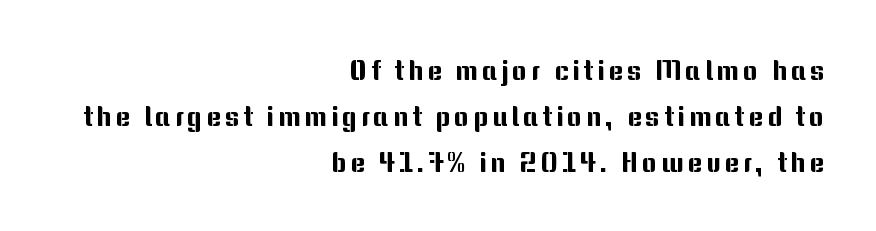
The image shows 28 px sans-serif type, upright; set right-aligned, normal line spacing (1.64x), not underlined; medium stroke contrast and a medium x-height.
